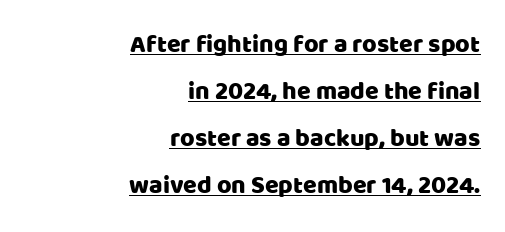
{"italic": "no", "underline": "yes", "align": "right", "line_spacing_ratio": 1.88, "letter_spacing": "normal", "letter_spacing_em": 0.0, "glyph_px": 25}
